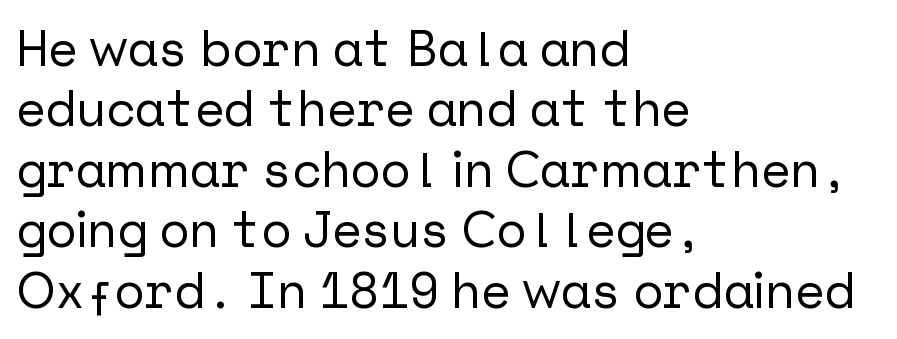
Q: Is the text italic (slanted)? A: No, it is upright.
Q: Is the typeface a serif or a sans-serif typeface? A: Sans-serif.
Q: Is the text underlined? A: No.
Q: How is the paragraph aligned? A: Left-aligned.
Q: Is the spacing between letters normal or unusually wide? A: Normal.
Q: Width (condensed, normal, or wide)? A: Normal.
Q: Stroke contrast? A: Low.
Q: x-height? A: Medium.
